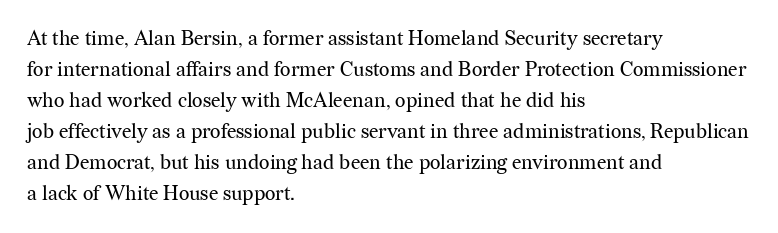
Q: Is the text bold? A: No.
Q: Is the text italic (slanted)? A: No, it is upright.
Q: Is the text underlined? A: No.
Q: How is the paragraph aligned? A: Left-aligned.
Q: Is the spacing between letters normal or unusually wide? A: Normal.
Q: Is the spacing between lines tight, normal or loose? A: Normal.
